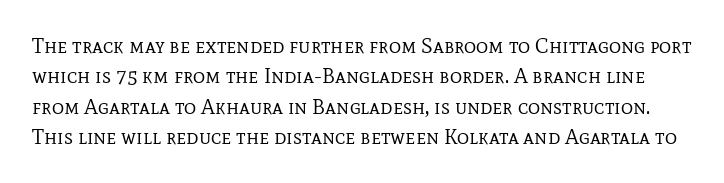
The image shows 21 px text type, upright; set normal line spacing (1.45x), normal letter spacing, not underlined.
